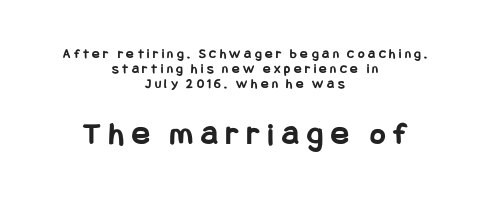
The image shows 33 px bold, condensed sans-serif type, upright; set centered, tight line spacing (1.07x), unusually wide letter spacing (+0.25 em), not underlined; the second (bottom) block is 2.36x larger; low stroke contrast and a large x-height.
